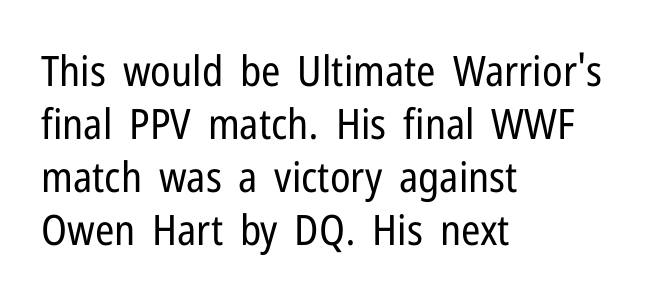
Q: Is the text bold? A: No.
Q: Is the text italic (slanted)? A: No, it is upright.
Q: Is the typeface a serif or a sans-serif typeface? A: Sans-serif.
Q: Is the text underlined? A: No.
Q: How is the paragraph aligned? A: Left-aligned.
Q: Is the spacing between letters normal or unusually wide? A: Normal.
Q: Is the spacing between lines tight, normal or loose? A: Normal.
Q: Width (condensed, normal, or wide)? A: Condensed.
Q: Stroke contrast? A: Low.
Q: x-height? A: Medium.
Q: Monospaced? A: No.
